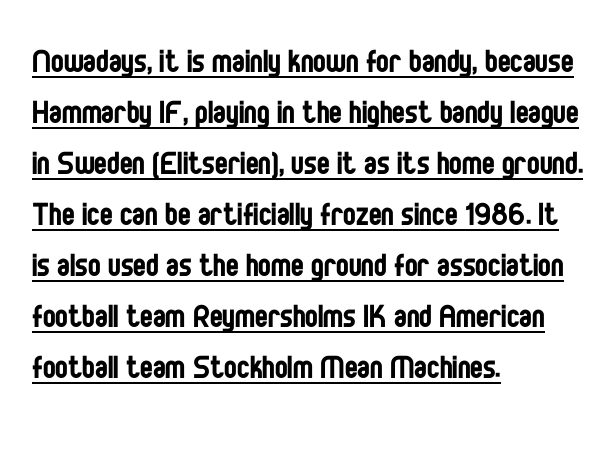
Q: Is the text bold? A: No.
Q: Is the text italic (slanted)? A: No, it is upright.
Q: Is the typeface a serif or a sans-serif typeface? A: Sans-serif.
Q: Is the text underlined? A: Yes.
Q: How is the paragraph aligned? A: Left-aligned.
Q: Is the spacing between letters normal or unusually wide? A: Normal.
Q: Is the spacing between lines tight, normal or loose? A: Normal.
Q: Width (condensed, normal, or wide)? A: Condensed.
Q: Stroke contrast? A: Low.
Q: x-height? A: Large.
Q: Monospaced? A: No.
